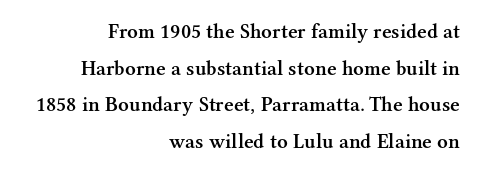
Between one letter and the next there's only the usual sliver of space. In CSS terms this would be text-align: right. What weight is shown? A semibold, between regular and bold. You can tell it's not italic because the verticals are truly vertical. The gap between lines stays unmarked.
